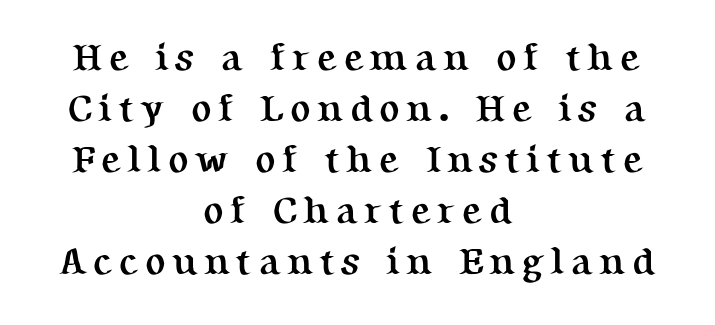
Quick note: not italic, upright. Note: serifs present on the glyphs. Successive baselines arrive at the customary interval. Think of a printed novel: that variable character pitch is what you see here. Heavy-handed strokes throughout: this text is bold. The passage shown is not underscored anywhere.
